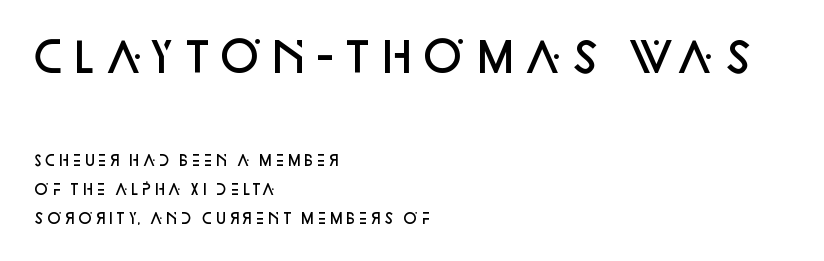
The image shows 41 px semibold sans-serif type, upright; set left-aligned, loose line spacing (2.07x), normal letter spacing, not underlined; the first (top) block is 2.93x larger; low stroke contrast and a large x-height.
